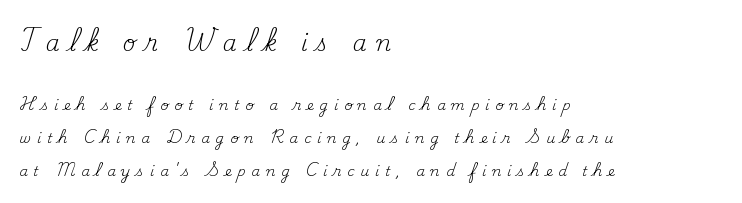
{"bold": "no", "underline": "no", "align": "left", "line_spacing": "loose", "line_spacing_ratio": 2.36, "letter_spacing": "wide", "letter_spacing_em": 0.41, "larger_block": "first", "size_ratio": 1.57, "glyph_px": 22}
